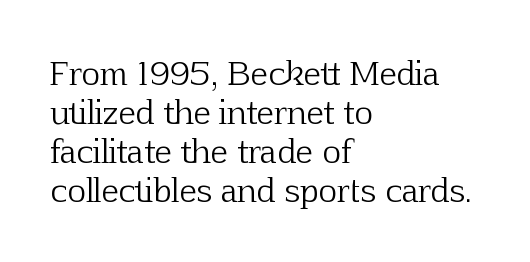
{"serif": "yes", "italic": "no", "bold": "no", "weight": "light", "width": "normal", "stroke_contrast": "low", "x_height": "medium", "monospaced": "no", "underline": "no", "align": "left", "line_spacing_ratio": 1.22, "letter_spacing": "normal", "letter_spacing_em": 0.0, "glyph_px": 32}
